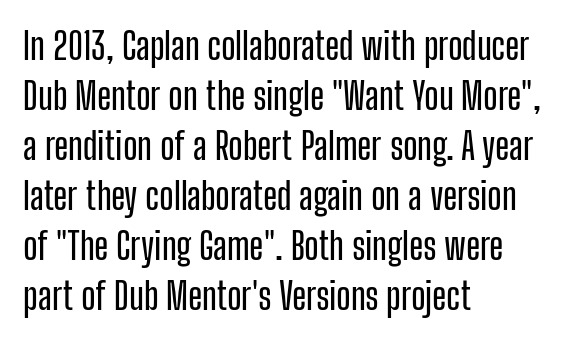
Does extra space separate the letters? No, they use regular spacing. A student would call this left alignment; a typographer would say flush left, rag right. This is roman type, the default non-slanted kind. The lines sit at an ordinary, default distance from one another.
